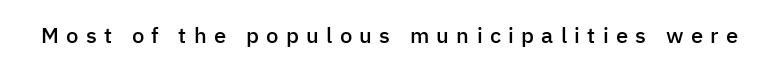
The image shows 22 px text type, upright; set unusually wide letter spacing (+0.33 em), not underlined.
